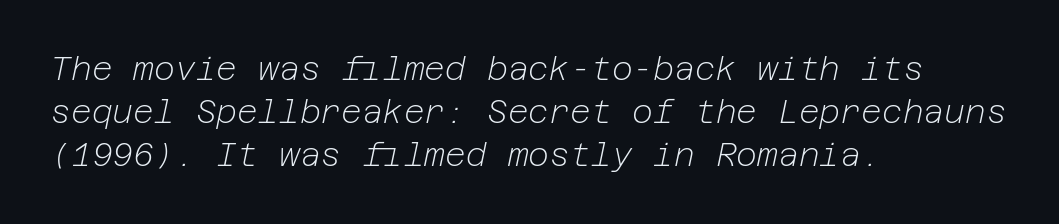
Students, observe: this is what conventionally led text looks like. Alignment: flush left. Stroke mass is kept to a normal reading level or below. Words appear dense and cohesive because spacing is normal.
